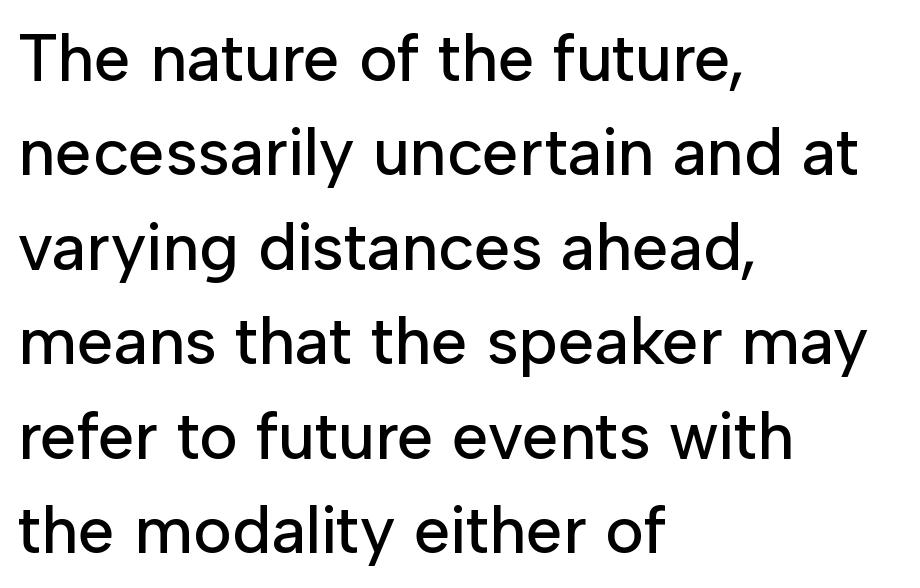
Q: Is the text italic (slanted)? A: No, it is upright.
Q: Is the typeface a serif or a sans-serif typeface? A: Sans-serif.
Q: Is the text underlined? A: No.
Q: How is the paragraph aligned? A: Left-aligned.
Q: Is the spacing between letters normal or unusually wide? A: Normal.
Q: Is the spacing between lines tight, normal or loose? A: Normal.
Q: Width (condensed, normal, or wide)? A: Normal.
Q: Stroke contrast? A: Low.
Q: x-height? A: Medium.
Q: Monospaced? A: No.
